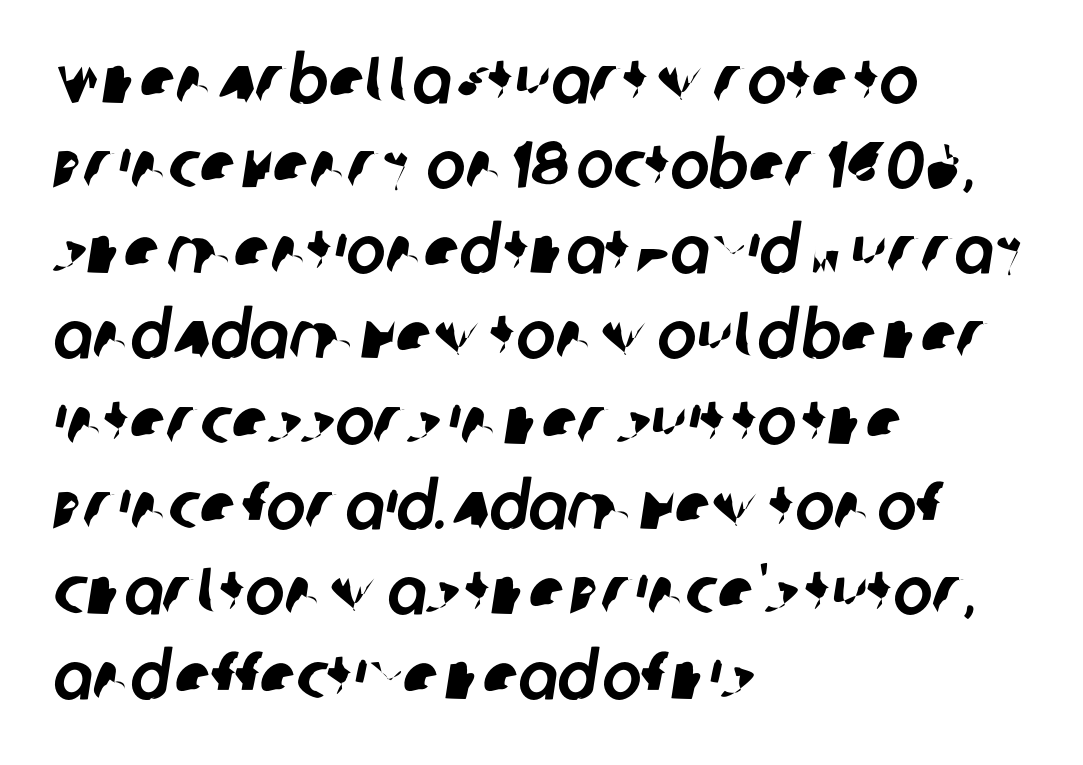
What stands out about the letter spacing? Nothing — it is the standard amount. The face used here is a sans, in the tradition of grotesques and geometrics. These lines sit exactly where default settings would place them. The passage shown is not underscored anywhere.
